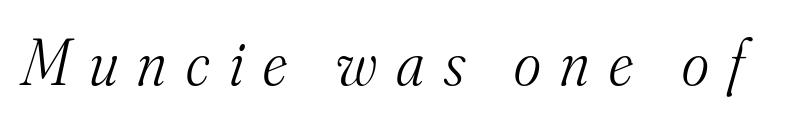
{"serif": "yes", "italic": "yes", "lean": "right", "slant_degrees": 16, "bold": "no", "weight": "light", "width": "normal", "stroke_contrast": "medium", "x_height": "small", "monospaced": "no", "underline": "no", "letter_spacing": "wide", "letter_spacing_em": 0.3, "glyph_px": 65}
